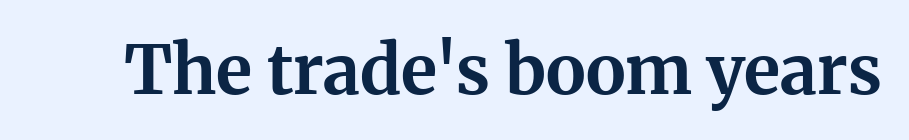
The characters display serif detailing at their extremities. The type sits square on the baseline with zero lean. This sample has the flowing, uneven cadence of proportional lettering. A typesetter would call this zero additional tracking.
